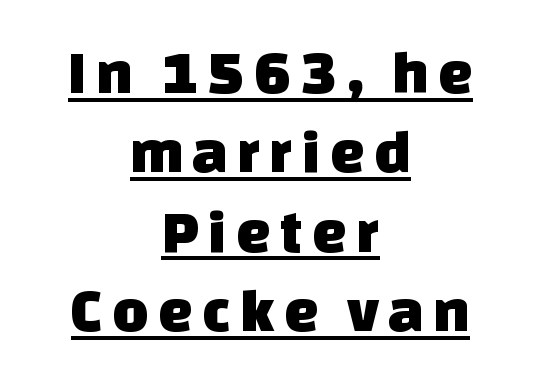
Q: Is the typeface a serif or a sans-serif typeface? A: Sans-serif.
Q: Is the text underlined? A: Yes.
Q: How is the paragraph aligned? A: Centered.
Q: Is the spacing between lines tight, normal or loose? A: Normal.
Q: Width (condensed, normal, or wide)? A: Normal.
Q: Stroke contrast? A: Low.
Q: x-height? A: Large.
Q: Monospaced? A: No.
